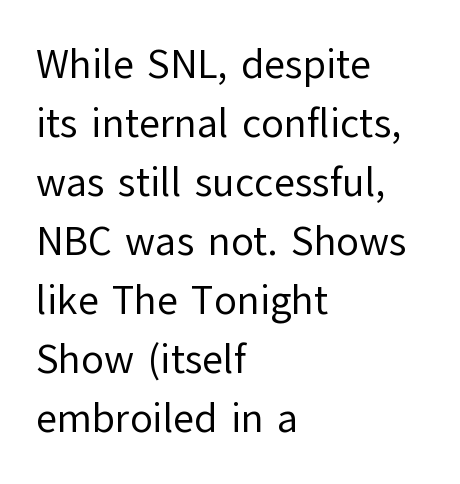
Nothing sits at the stroke ends, so this counts as sans-serif. Letters have the restrained weight of plain body copy at most. Short and long lines alike share a common starting point at left. Style check: upright. This sample keeps an unexceptional amount of space between lines.
